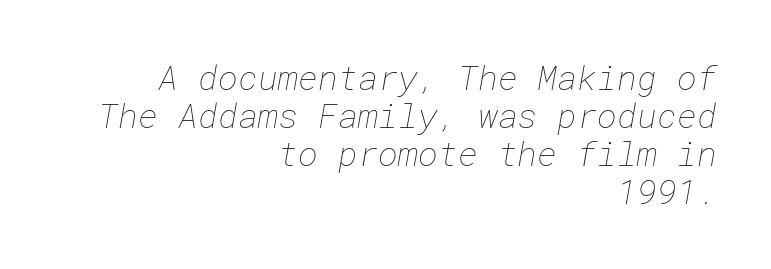
Q: Is the text bold? A: No.
Q: Is the text underlined? A: No.
Q: How is the paragraph aligned? A: Right-aligned.
Q: Is the spacing between letters normal or unusually wide? A: Normal.
Q: Is the spacing between lines tight, normal or loose? A: Tight.
Q: Width (condensed, normal, or wide)? A: Normal.
Q: Stroke contrast? A: Low.
Q: x-height? A: Medium.
